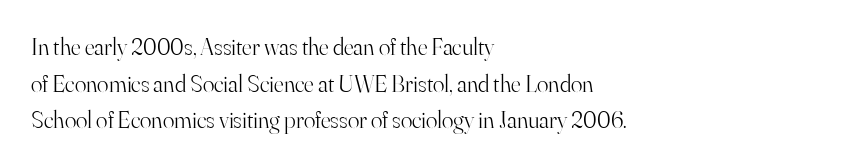
The image shows 24 px text type, upright; set left-aligned, normal line spacing (1.53x), normal letter spacing, not underlined.
